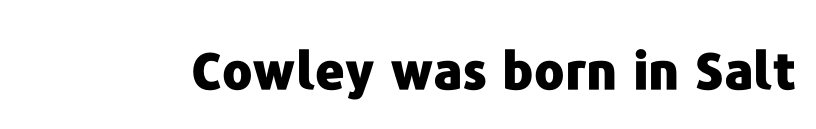
The image shows 51 px heavy sans-serif type, upright; set normal letter spacing, not underlined; low stroke contrast and a medium x-height.
